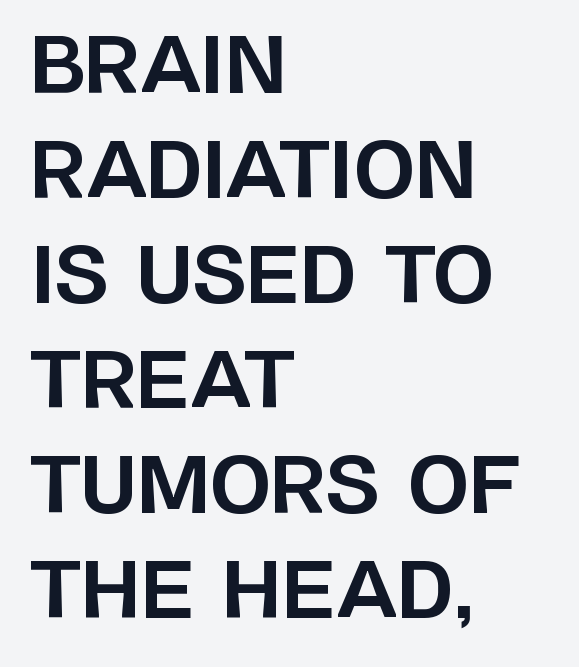
Alignment: flush left. A typesetter would call this leading conventional body-copy spacing. Words float on clear page, feet unadorned. Is there any slant? The stems are plumb.
